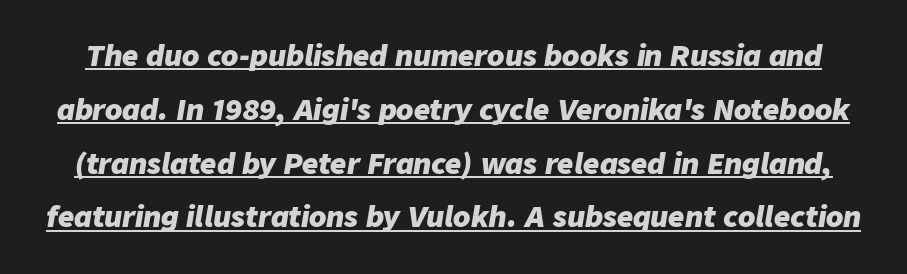
{"italic": "yes", "lean": "right", "slant_degrees": 9, "bold": "yes", "weight": "heavy", "width": "normal", "stroke_contrast": "low", "x_height": "medium", "monospaced": "no", "underline": "yes", "line_spacing": "loose", "line_spacing_ratio": 1.92, "letter_spacing": "normal", "letter_spacing_em": 0.0, "glyph_px": 28}
